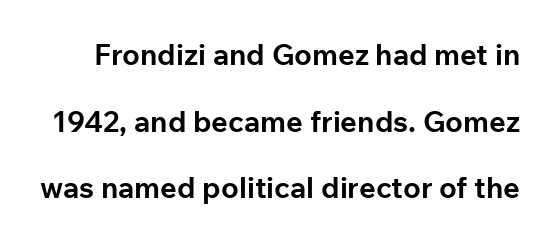
The image shows 29 px bold sans-serif type, upright; set loose line spacing (2.3x), normal letter spacing, not underlined; low stroke contrast and a medium x-height.
